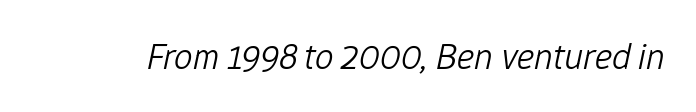
{"italic": "yes", "lean": "right", "slant_degrees": 12, "bold": "no", "weight": "light", "width": "normal", "stroke_contrast": "low", "x_height": "medium", "monospaced": "no", "underline": "no", "letter_spacing": "normal", "letter_spacing_em": 0.0, "glyph_px": 37}
